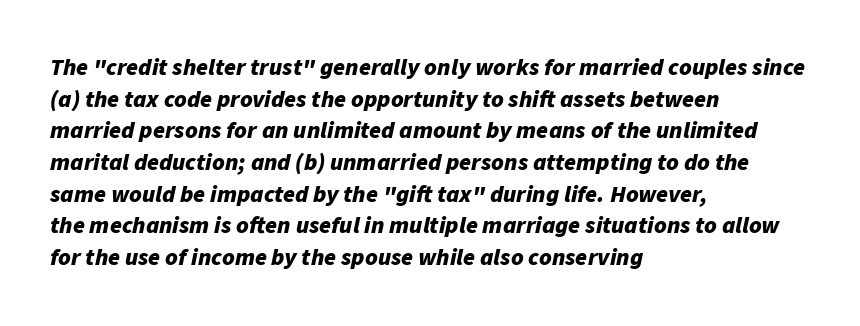
The image shows 24 px bold type, italic (leaning right); set left-aligned, normal line spacing (1.32x), normal letter spacing, not underlined.
